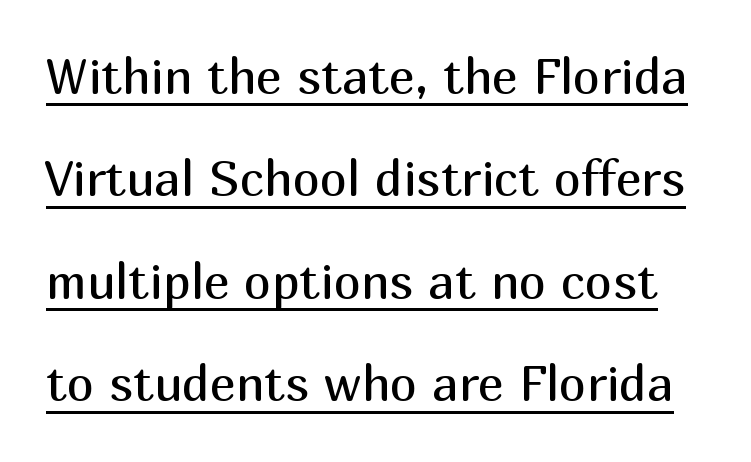
The image shows 49 px regular-weight sans-serif type, upright; set loose line spacing (2.09x), normal letter spacing, underlined; medium stroke contrast and a medium x-height.
